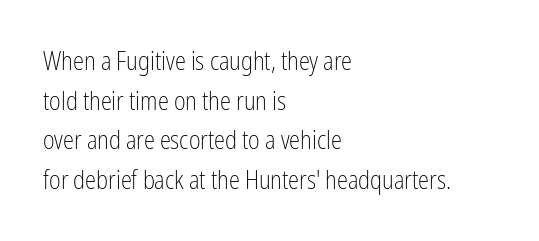
Q: Is the text bold? A: No.
Q: Is the text italic (slanted)? A: No, it is upright.
Q: Is the text underlined? A: No.
Q: How is the paragraph aligned? A: Left-aligned.
Q: Is the spacing between letters normal or unusually wide? A: Normal.
Q: Is the spacing between lines tight, normal or loose? A: Normal.
